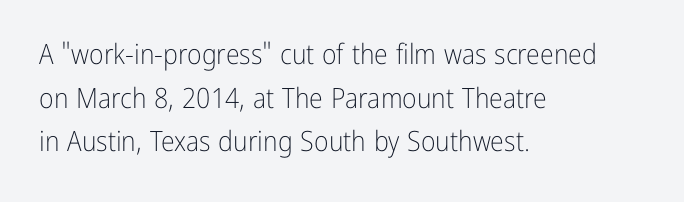
Inter-character spacing is left at the font's built-in metrics. The rows are spaced the way most documents space them. The words here are not underlined. The weight would be labelled regular, book, light, or lighter still. Spacing verdict: proportional, widths tailored to each character. Leftover space on each line is placed entirely after the last word.
